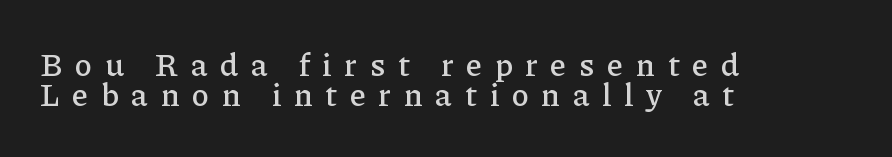
{"serif": "yes", "italic": "no", "width": "normal", "stroke_contrast": "low", "x_height": "medium", "monospaced": "no", "underline": "no", "align": "left", "line_spacing": "tight", "line_spacing_ratio": 0.95, "letter_spacing": "wide", "letter_spacing_em": 0.39, "glyph_px": 32}
